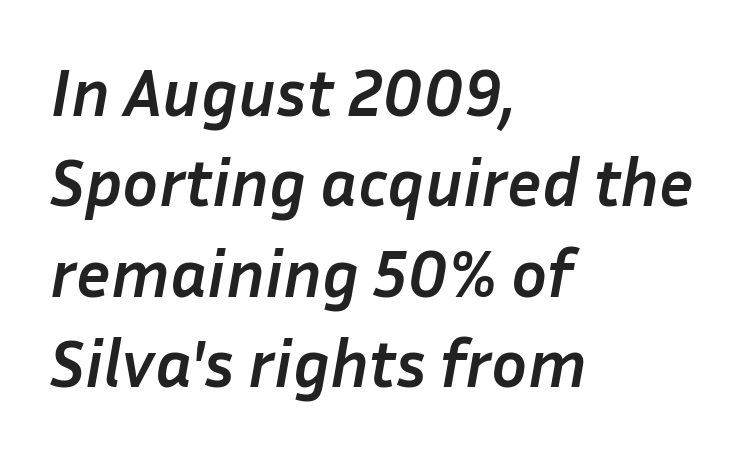
The image shows 67 px semibold type, italic (leaning right); set left-aligned, normal line spacing (1.35x), normal letter spacing, not underlined; low stroke contrast and a medium x-height.
